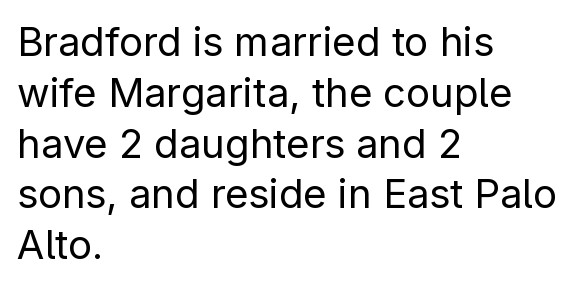
Q: Is the text bold? A: No.
Q: Is the text italic (slanted)? A: No, it is upright.
Q: Is the typeface a serif or a sans-serif typeface? A: Sans-serif.
Q: Is the text underlined? A: No.
Q: How is the paragraph aligned? A: Left-aligned.
Q: Is the spacing between letters normal or unusually wide? A: Normal.
Q: Is the spacing between lines tight, normal or loose? A: Normal.
Q: Width (condensed, normal, or wide)? A: Normal.
Q: Stroke contrast? A: Low.
Q: x-height? A: Medium.
Q: Monospaced? A: No.
